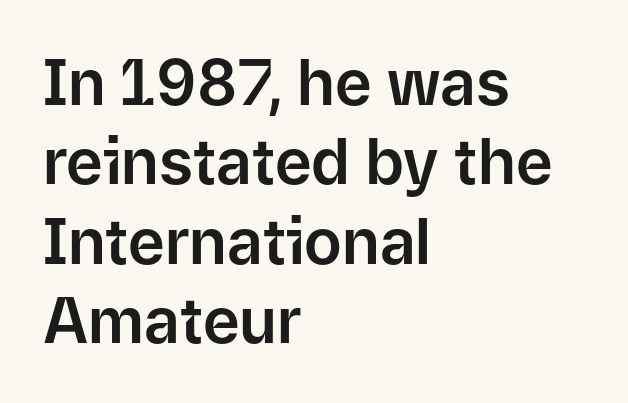
Q: Is the text italic (slanted)? A: No, it is upright.
Q: Is the typeface a serif or a sans-serif typeface? A: Sans-serif.
Q: Is the text underlined? A: No.
Q: How is the paragraph aligned? A: Left-aligned.
Q: Is the spacing between letters normal or unusually wide? A: Normal.
Q: Is the spacing between lines tight, normal or loose? A: Normal.
Q: Width (condensed, normal, or wide)? A: Normal.
Q: Stroke contrast? A: Low.
Q: x-height? A: Medium.
Q: Monospaced? A: No.
